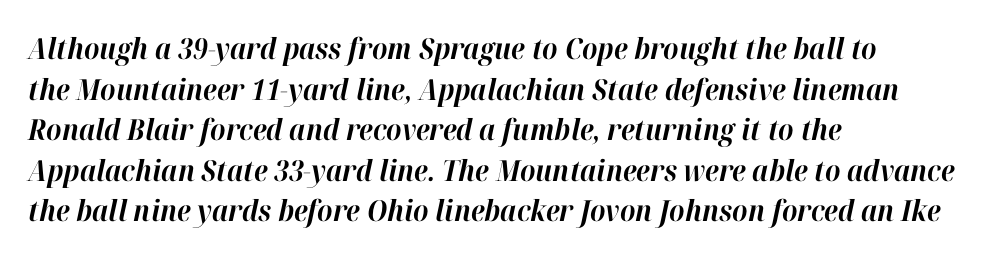
Varying glyph widths throughout — classic text-font behaviour. Baseline-to-baseline distance is the conventional proportion of letter height. Words float on clear page, feet unadorned. These lines stack with their left ends in a neat column. Weight: bold. Does extra space separate the letters? No, they use regular spacing.
